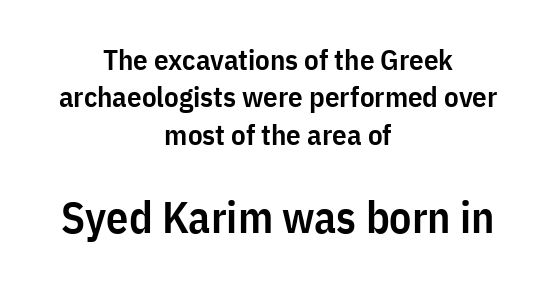
Q: Is the text bold? A: Semi-bold.
Q: Is the text italic (slanted)? A: No, it is upright.
Q: Is the typeface a serif or a sans-serif typeface? A: Sans-serif.
Q: Is the text underlined? A: No.
Q: How is the paragraph aligned? A: Centered.
Q: Is the spacing between letters normal or unusually wide? A: Normal.
Q: Is the spacing between lines tight, normal or loose? A: Normal.
Q: Which block of text is set in a larger size, the first (top) or the second (bottom)? A: The second (bottom) one.
Q: Width (condensed, normal, or wide)? A: Condensed.
Q: Stroke contrast? A: Low.
Q: x-height? A: Medium.
Q: Monospaced? A: No.
